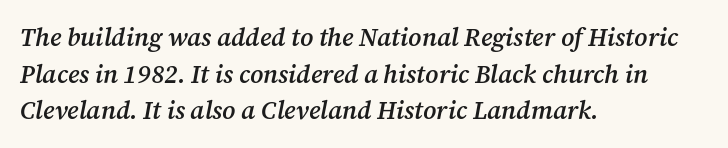
The image shows 25 px text type, italic (leaning right); set left-aligned, normal line spacing (1.47x), normal letter spacing, not underlined.
